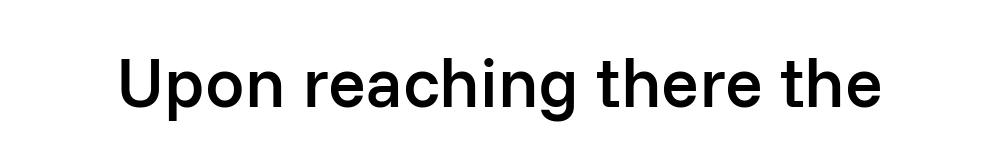
The designer went with a sans here, leaving each stem footless. The specimen reads as upright at a glance. Look at the tracking — it's just the regular setting, nothing added. You could not count columns in this text — the font is proportionally spaced.
